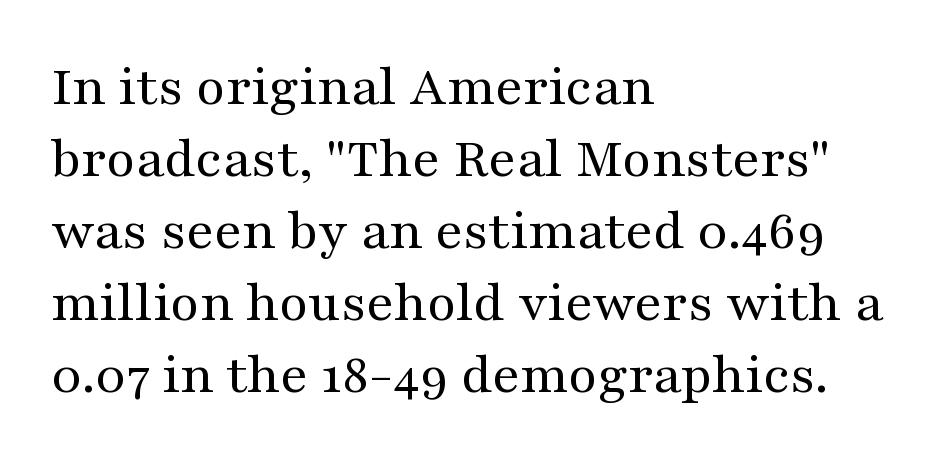
Q: Is the text bold? A: No.
Q: Is the text italic (slanted)? A: No, it is upright.
Q: Is the typeface a serif or a sans-serif typeface? A: Serif.
Q: Is the text underlined? A: No.
Q: How is the paragraph aligned? A: Left-aligned.
Q: Is the spacing between letters normal or unusually wide? A: Normal.
Q: Width (condensed, normal, or wide)? A: Wide.
Q: Stroke contrast? A: Medium.
Q: x-height? A: Medium.
Q: Monospaced? A: No.
